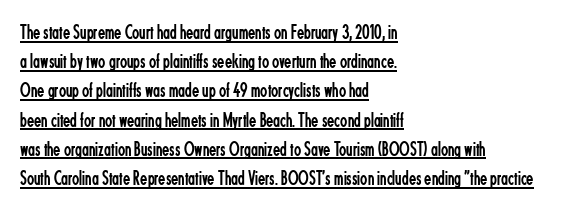
{"italic": "no", "bold": "no", "underline": "yes", "align": "left", "line_spacing": "normal", "line_spacing_ratio": 1.39, "letter_spacing": "normal", "letter_spacing_em": 0.0, "glyph_px": 21}
